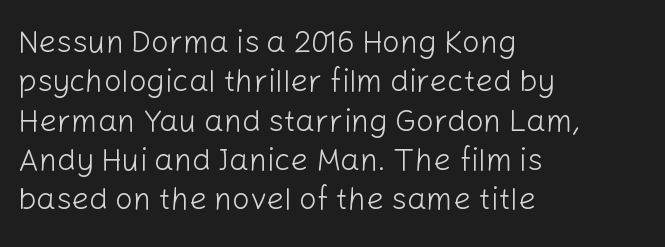
Q: Is the text bold? A: No.
Q: Is the text italic (slanted)? A: No, it is upright.
Q: Is the typeface a serif or a sans-serif typeface? A: Sans-serif.
Q: Is the text underlined? A: No.
Q: How is the paragraph aligned? A: Left-aligned.
Q: Is the spacing between letters normal or unusually wide? A: Normal.
Q: Is the spacing between lines tight, normal or loose? A: Normal.
Q: Width (condensed, normal, or wide)? A: Normal.
Q: Stroke contrast? A: Low.
Q: x-height? A: Medium.
Q: Monospaced? A: No.
